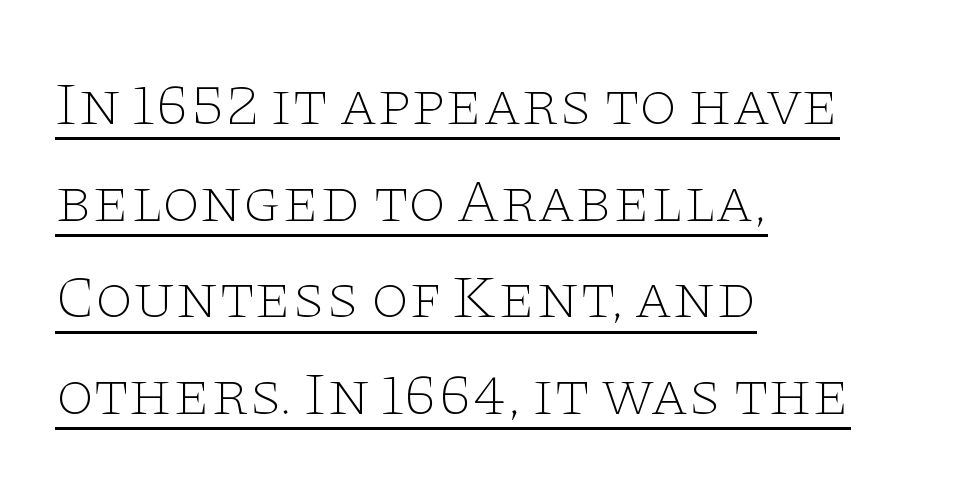
Q: Is the text bold? A: No.
Q: Is the text italic (slanted)? A: No, it is upright.
Q: Is the typeface a serif or a sans-serif typeface? A: Serif.
Q: Is the text underlined? A: Yes.
Q: How is the paragraph aligned? A: Left-aligned.
Q: Is the spacing between letters normal or unusually wide? A: Normal.
Q: Is the spacing between lines tight, normal or loose? A: Normal.
Q: Width (condensed, normal, or wide)? A: Wide.
Q: Stroke contrast? A: Low.
Q: x-height? A: Large.
Q: Monospaced? A: No.
